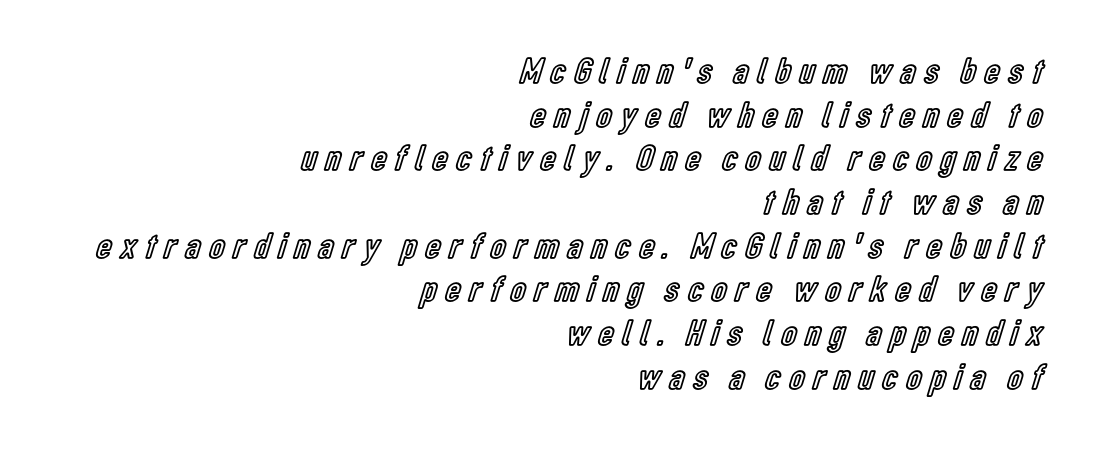
Q: Is the text italic (slanted)? A: Yes.
Q: Is the text underlined? A: No.
Q: How is the paragraph aligned? A: Right-aligned.
Q: Is the spacing between letters normal or unusually wide? A: Unusually wide.
Q: Width (condensed, normal, or wide)? A: Condensed.
Q: x-height? A: Medium.
Q: Monospaced? A: No.
